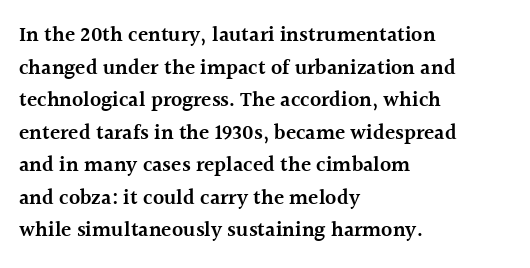
Q: Is the text bold? A: Semi-bold.
Q: Is the text italic (slanted)? A: No, it is upright.
Q: Is the text underlined? A: No.
Q: How is the paragraph aligned? A: Left-aligned.
Q: Is the spacing between letters normal or unusually wide? A: Normal.
Q: Is the spacing between lines tight, normal or loose? A: Normal.
